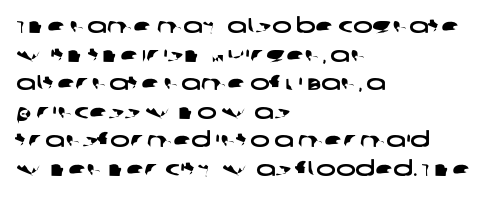
Q: Is the text underlined? A: No.
Q: How is the paragraph aligned? A: Left-aligned.
Q: Is the spacing between letters normal or unusually wide? A: Normal.
Q: Is the spacing between lines tight, normal or loose? A: Normal.
